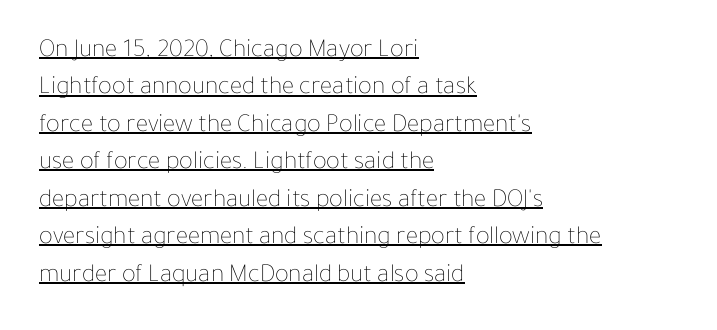
The image shows 26 px text type, upright; set left-aligned, normal line spacing (1.44x), normal letter spacing, underlined.
